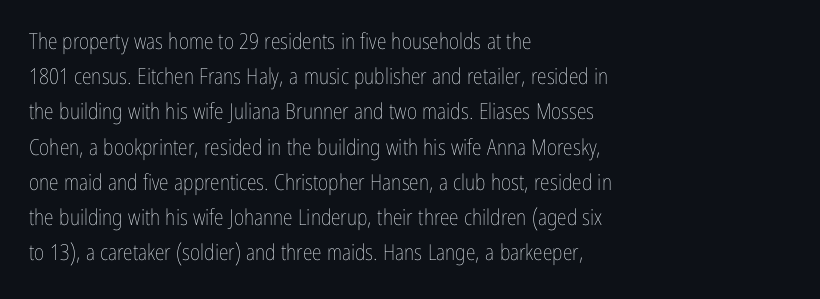
A quiet, ordinary-to-light weight characterises the typeface. Default kerning and tracking; the words read as compact shapes. These lines stack with their left ends in a neat column. The leading is moderate, giving the passage an even texture.
